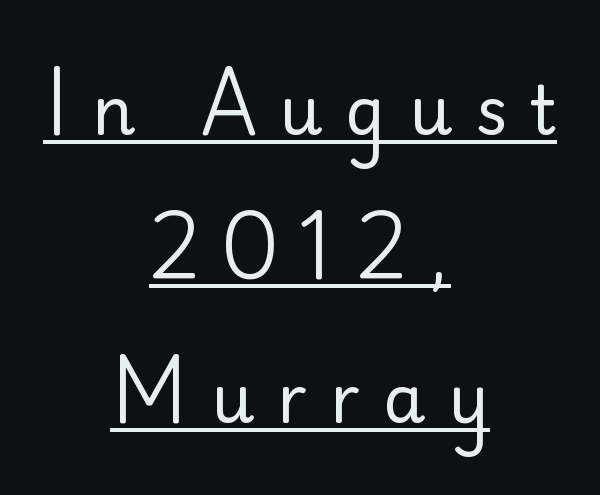
The image shows 67 px regular-weight sans-serif type, upright; set centered, loose line spacing (2.15x), unusually wide letter spacing (+0.34 em), underlined; low stroke contrast and a small x-height.
